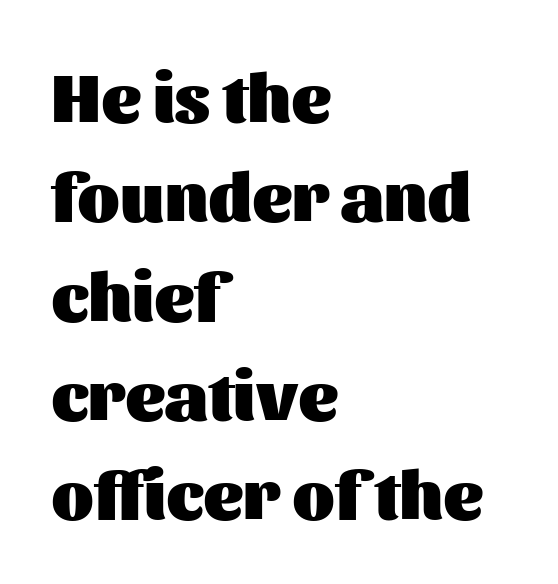
The image shows 69 px heavy sans-serif type, upright; set left-aligned, normal line spacing (1.44x), normal letter spacing, not underlined; medium stroke contrast and a medium x-height.
